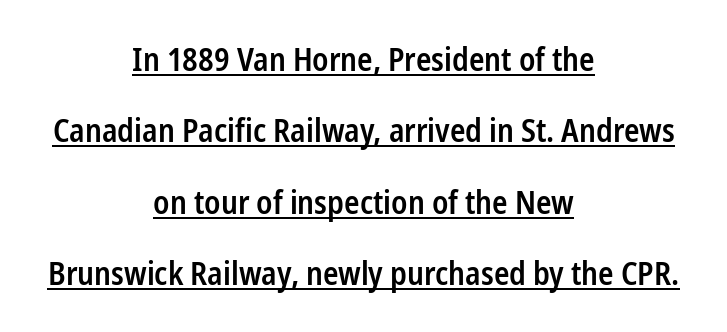
{"serif": "no", "italic": "no", "bold": "semi", "weight": "semibold", "width": "condensed", "stroke_contrast": "low", "x_height": "medium", "monospaced": "no", "underline": "yes", "align": "center", "line_spacing": "loose", "line_spacing_ratio": 2.23, "letter_spacing": "normal", "letter_spacing_em": 0.0, "glyph_px": 32}
